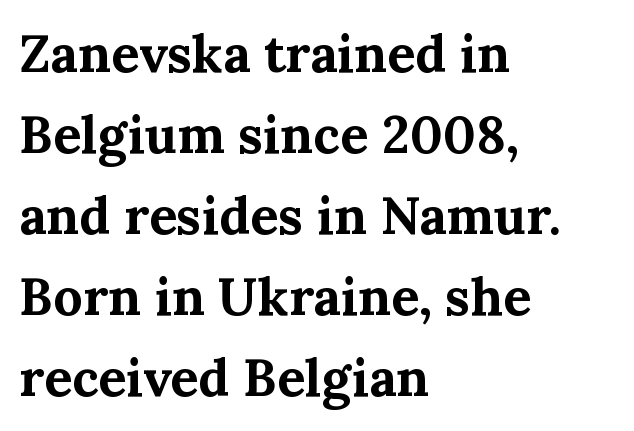
Plain, unruled lines of type. The characters display serif detailing at their extremities. Baseline-to-baseline distance is the conventional proportion of letter height. The compositor pushed each line to the left boundary. A full-strength bold gives these letters their thick strokes. The horizontal fit of the characters is conventional and even.
